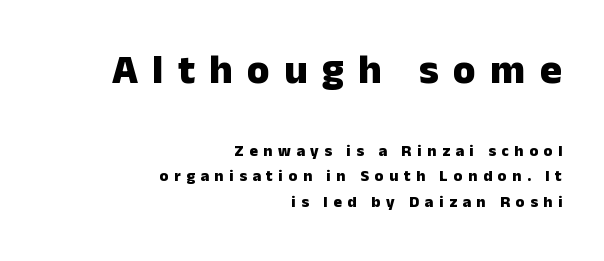
Here the designer chose a conventional face with non-uniform glyph widths. Look at the stroke-to-counter ratio: heavy, a bold. Italic: no, the glyphs are upright roman. Between one letter and the next there's a generous, obvious gap.
